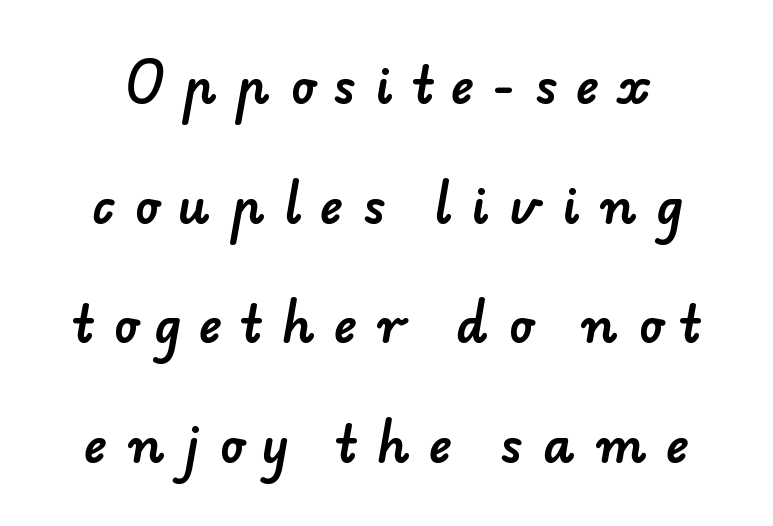
This sample trades compactness for vertical openness between lines. No word sits above an underline. Check where the strokes stop: nothing finishes them off — pure sans. Do the characters align in a grid? No, the font is proportional. The gaps between neighbouring characters are conspicuously large.
